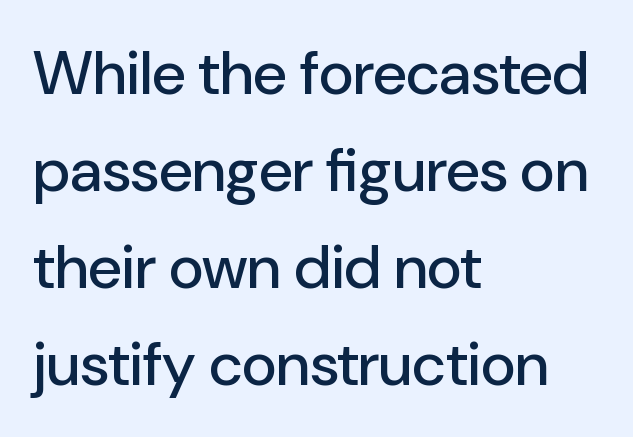
{"serif": "no", "italic": "no", "width": "normal", "stroke_contrast": "low", "x_height": "medium", "monospaced": "no", "underline": "no", "align": "left", "line_spacing": "normal", "line_spacing_ratio": 1.59, "letter_spacing": "normal", "letter_spacing_em": 0.0, "glyph_px": 61}
